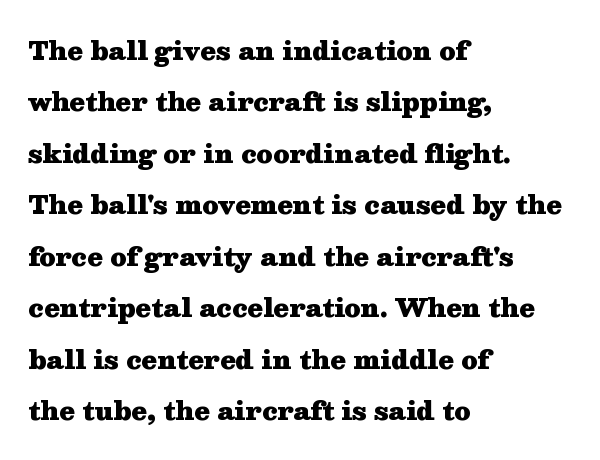
Q: Is the text bold? A: Yes.
Q: Is the text italic (slanted)? A: No, it is upright.
Q: Is the text underlined? A: No.
Q: How is the paragraph aligned? A: Left-aligned.
Q: Is the spacing between letters normal or unusually wide? A: Normal.
Q: Is the spacing between lines tight, normal or loose? A: Loose.
